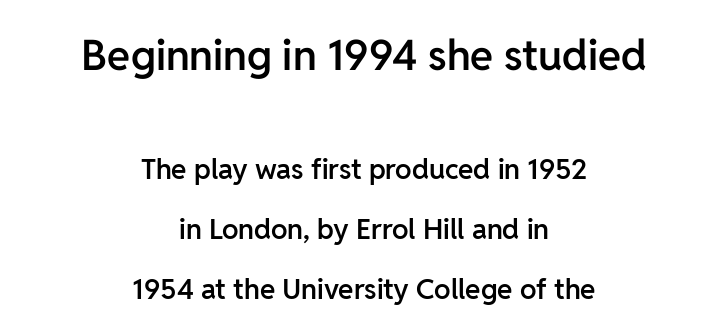
The image shows 42 px semibold sans-serif type, upright; set centered, loose line spacing (2.14x), normal letter spacing, not underlined; the first (top) block is 1.5x larger; low stroke contrast and a medium x-height.
